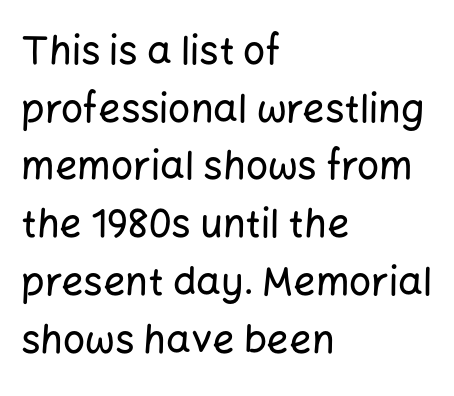
The image shows 39 px sans-serif type, upright; set left-aligned, normal line spacing (1.48x), normal letter spacing, not underlined; low stroke contrast and a medium x-height.
